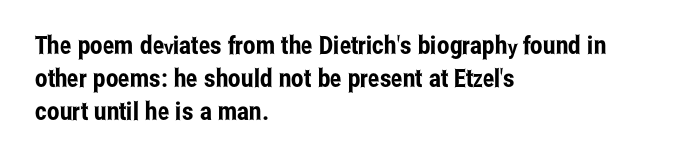
Students, observe: this is what conventionally led text looks like. Look at the tracking — it's just the regular setting, nothing added. The paragraph has a hard left edge and a soft right edge. Check under the words: just untouched page. The lettering holds an erect, upright posture throughout.
